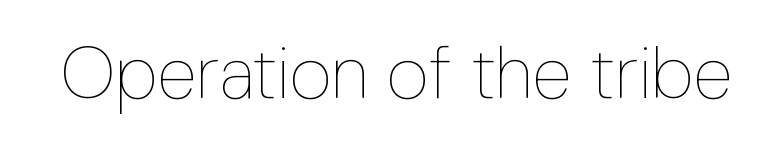
The image shows 73 px thin, condensed type, upright; set normal letter spacing, not underlined; low stroke contrast and a medium x-height.
